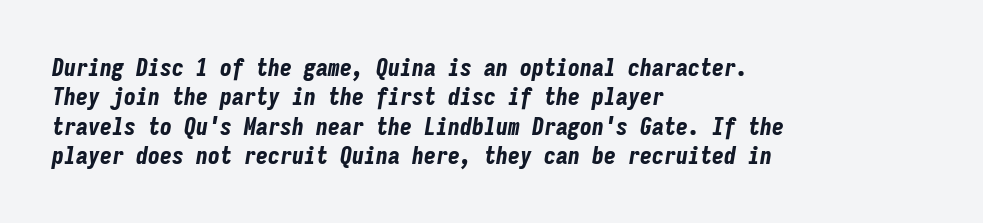
The image shows 24 px bold type, italic (leaning right); set left-aligned, line spacing 1.22x, normal letter spacing, not underlined.
